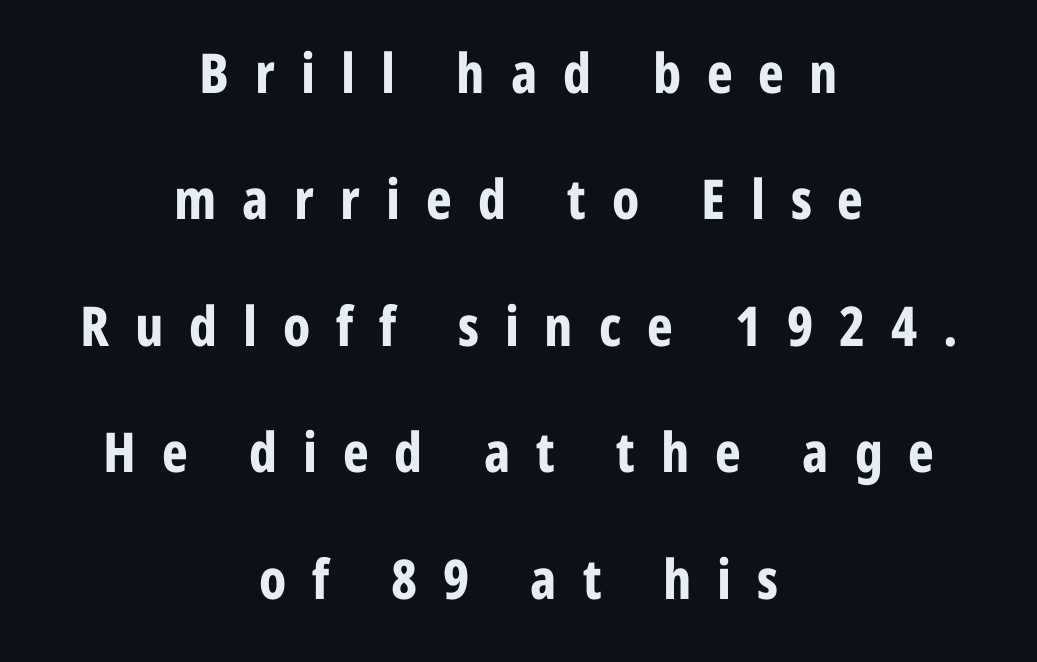
The image shows 55 px bold, condensed sans-serif type, upright; set centered, loose line spacing (2.3x), unusually wide letter spacing (+0.47 em), not underlined; low stroke contrast and a medium x-height.
